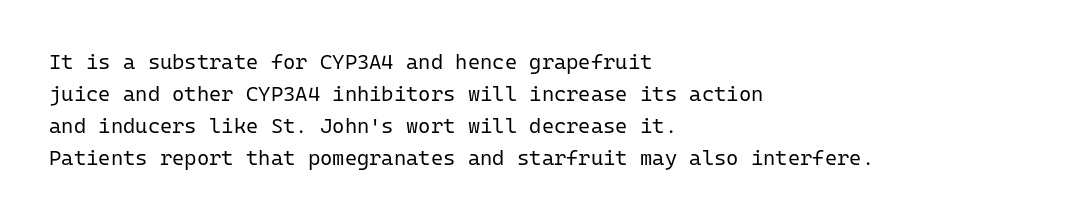
Is the block centered? No — it sits flush against the left margin. Honestly, the row spacing looks completely unremarkable. Check under the words: just untouched page. Ascenders rise straight up at ninety degrees. Nobody touched the tracking dial on this one.
